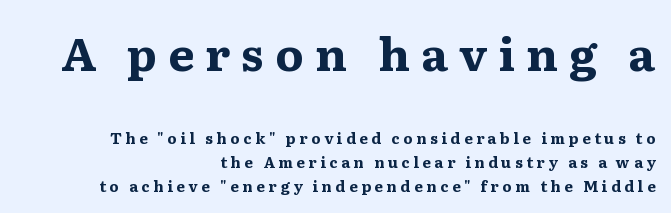
Q: Is the text bold? A: Yes.
Q: Is the text italic (slanted)? A: No, it is upright.
Q: Is the typeface a serif or a sans-serif typeface? A: Serif.
Q: Is the text underlined? A: No.
Q: How is the paragraph aligned? A: Right-aligned.
Q: Is the spacing between letters normal or unusually wide? A: Unusually wide.
Q: Is the spacing between lines tight, normal or loose? A: Normal.
Q: Which block of text is set in a larger size, the first (top) or the second (bottom)? A: The first (top) one.
Q: Width (condensed, normal, or wide)? A: Wide.
Q: Stroke contrast? A: Medium.
Q: x-height? A: Medium.
Q: Monospaced? A: No.
